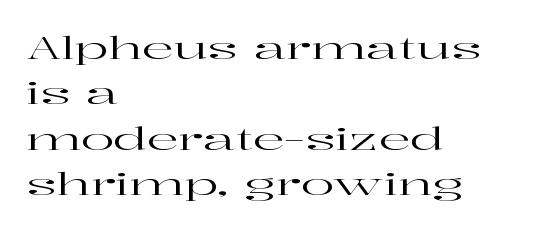
The image shows 31 px wide serif type, upright; set left-aligned, normal line spacing (1.46x), normal letter spacing, not underlined; high stroke contrast and a medium x-height.
